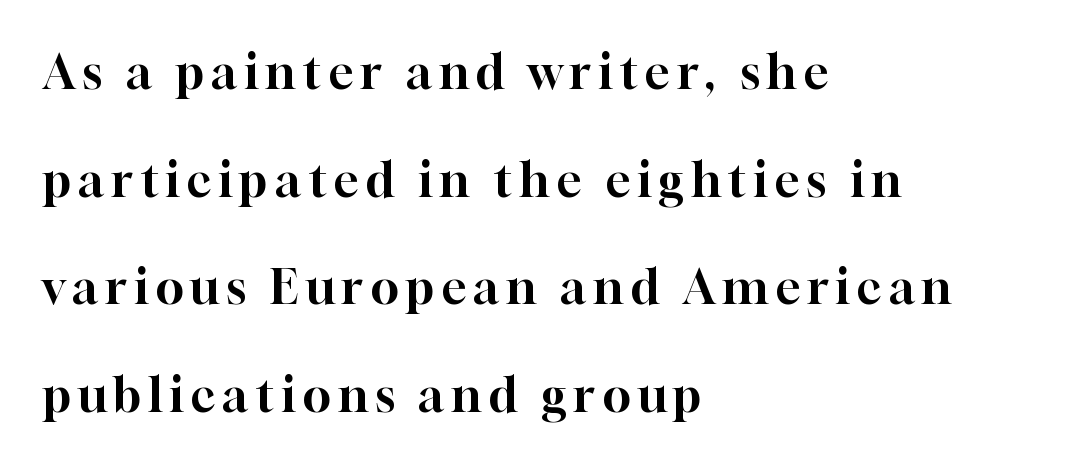
Q: Is the text italic (slanted)? A: No, it is upright.
Q: Is the typeface a serif or a sans-serif typeface? A: Serif.
Q: Is the text underlined? A: No.
Q: How is the paragraph aligned? A: Left-aligned.
Q: Is the spacing between lines tight, normal or loose? A: Loose.
Q: Width (condensed, normal, or wide)? A: Normal.
Q: Stroke contrast? A: High.
Q: x-height? A: Medium.
Q: Monospaced? A: No.
